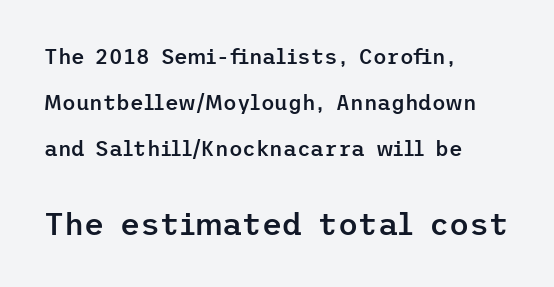
Q: Is the text bold? A: Semi-bold.
Q: Is the text italic (slanted)? A: No, it is upright.
Q: Is the typeface a serif or a sans-serif typeface? A: Sans-serif.
Q: Is the text underlined? A: No.
Q: How is the paragraph aligned? A: Left-aligned.
Q: Is the spacing between letters normal or unusually wide? A: Normal.
Q: Is the spacing between lines tight, normal or loose? A: Loose.
Q: Which block of text is set in a larger size, the first (top) or the second (bottom)? A: The second (bottom) one.
Q: Width (condensed, normal, or wide)? A: Normal.
Q: Stroke contrast? A: Low.
Q: x-height? A: Medium.
